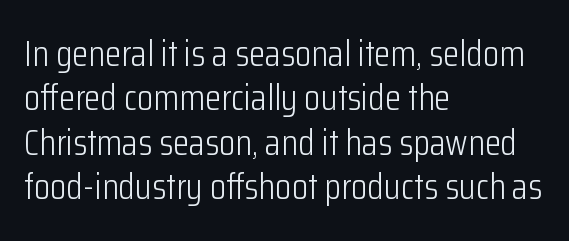
{"serif": "no", "italic": "no", "bold": "no", "weight": "light", "width": "condensed", "stroke_contrast": "low", "x_height": "medium", "monospaced": "no", "underline": "no", "align": "left", "line_spacing_ratio": 1.2, "letter_spacing": "normal", "letter_spacing_em": 0.0, "glyph_px": 37}
